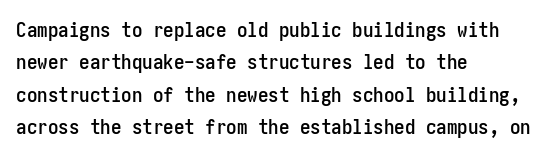
Q: Is the text italic (slanted)? A: No, it is upright.
Q: Is the text underlined? A: No.
Q: How is the paragraph aligned? A: Left-aligned.
Q: Is the spacing between letters normal or unusually wide? A: Normal.
Q: Is the spacing between lines tight, normal or loose? A: Normal.
